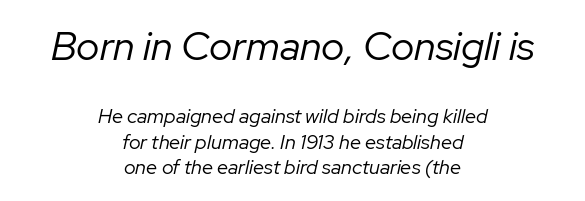
{"italic": "yes", "lean": "right", "slant_degrees": 12, "bold": "no", "weight": "regular", "width": "normal", "stroke_contrast": "low", "x_height": "medium", "monospaced": "no", "underline": "no", "align": "center", "line_spacing": "normal", "line_spacing_ratio": 1.28, "letter_spacing": "normal", "letter_spacing_em": 0.0, "larger_block": "first", "size_ratio": 2.0, "glyph_px": 40}
